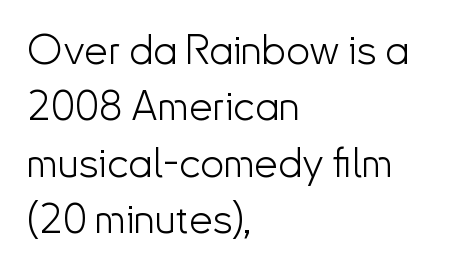
The space beneath each line is pristine and unruled. No heavy texture on the line: the type isn't bold. Observe the ordinary spacing: letters are neighbours, not strangers. You could not count columns in this text — the font is proportionally spaced. Each letter's strokes conclude bluntly, with no projecting serifs.
